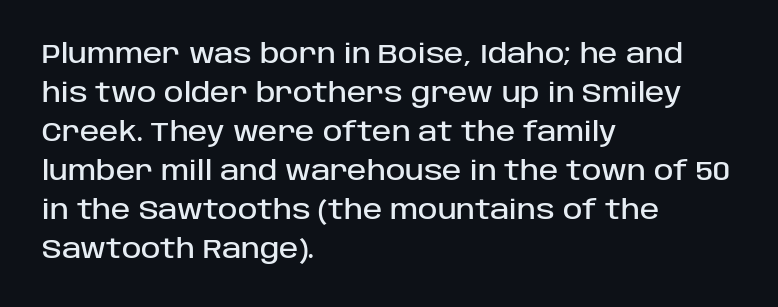
Q: Is the text italic (slanted)? A: No, it is upright.
Q: Is the text underlined? A: No.
Q: How is the paragraph aligned? A: Left-aligned.
Q: Is the spacing between letters normal or unusually wide? A: Normal.
Q: Is the spacing between lines tight, normal or loose? A: Normal.
